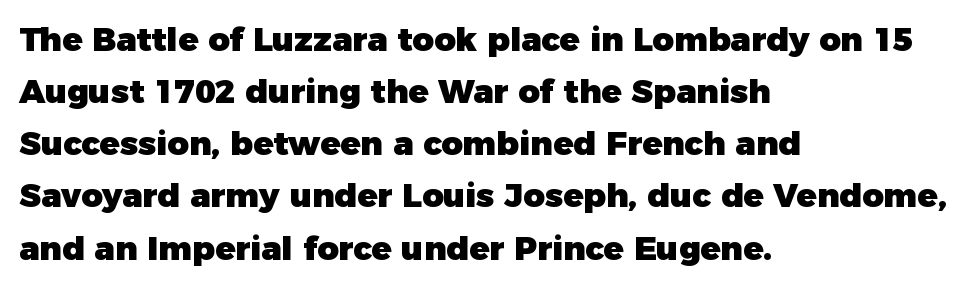
{"serif": "no", "italic": "no", "bold": "yes", "weight": "heavy", "width": "normal", "stroke_contrast": "low", "x_height": "medium", "monospaced": "no", "underline": "no", "align": "left", "line_spacing": "normal", "line_spacing_ratio": 1.58, "letter_spacing": "normal", "letter_spacing_em": 0.0, "glyph_px": 33}
